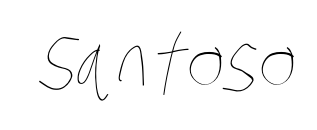
Q: Is the text bold? A: No.
Q: Is the text underlined? A: No.
Q: Is the spacing between letters normal or unusually wide? A: Normal.
Q: Width (condensed, normal, or wide)? A: Condensed.
Q: Stroke contrast? A: Low.
Q: x-height? A: Large.
Q: Monospaced? A: No.
